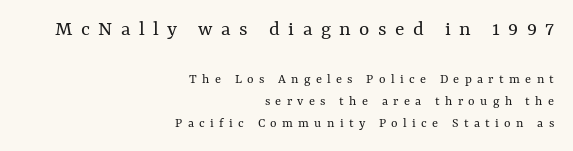
The image shows 22 px text type, upright; set right-aligned, normal line spacing (1.59x), unusually wide letter spacing (+0.38 em), not underlined; the first (top) block is 1.57x larger.
